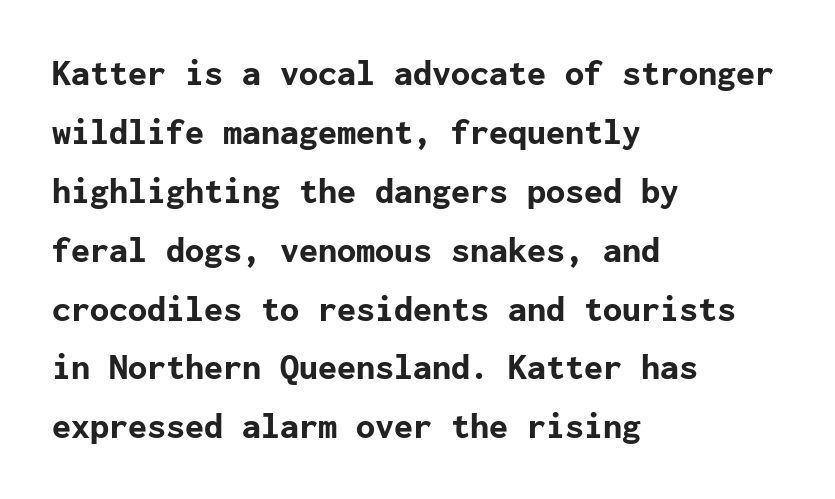
Q: Is the text bold? A: Yes.
Q: Is the text italic (slanted)? A: No, it is upright.
Q: Is the typeface a serif or a sans-serif typeface? A: Sans-serif.
Q: Is the text underlined? A: No.
Q: How is the paragraph aligned? A: Left-aligned.
Q: Is the spacing between letters normal or unusually wide? A: Normal.
Q: Is the spacing between lines tight, normal or loose? A: Normal.
Q: Width (condensed, normal, or wide)? A: Normal.
Q: Stroke contrast? A: Low.
Q: x-height? A: Medium.
